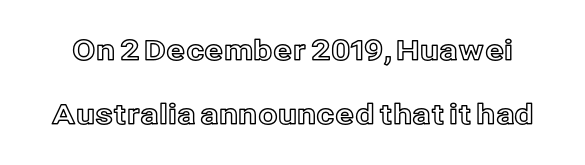
The image shows 28 px text type, upright; set loose line spacing (2.27x), normal letter spacing, not underlined; a medium x-height.
